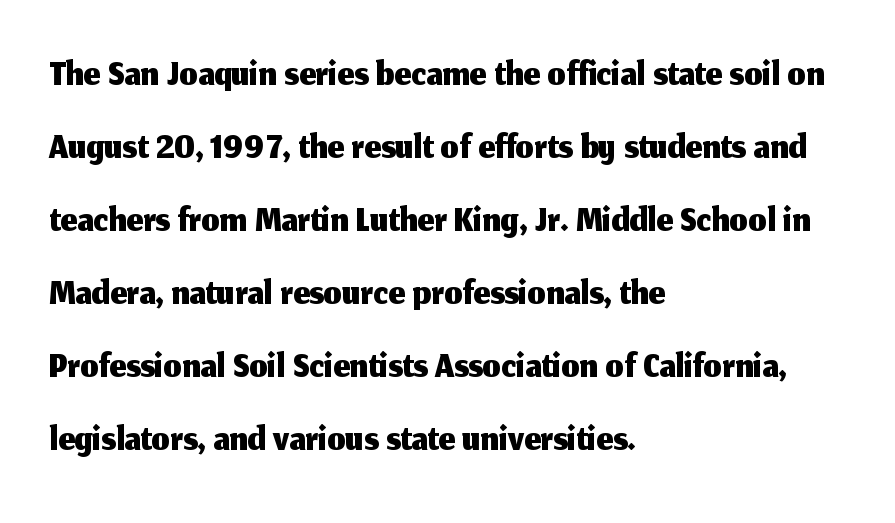
The image shows 58 px sans-serif type, upright; set left-aligned, normal line spacing (1.26x), normal letter spacing, not underlined; medium stroke contrast and a medium x-height.
